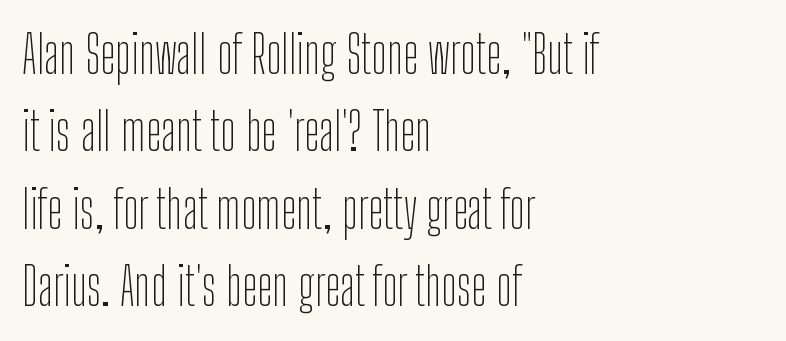
The image shows 52 px thin, condensed sans-serif type, upright; set left-aligned, normal line spacing (1.49x), normal letter spacing, not underlined; low stroke contrast and a medium x-height.
